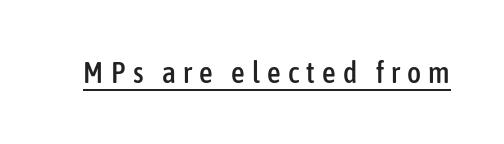
{"serif": "no", "italic": "no", "width": "condensed", "stroke_contrast": "low", "x_height": "medium", "monospaced": "no", "underline": "yes", "letter_spacing": "wide", "letter_spacing_em": 0.24, "glyph_px": 30}
